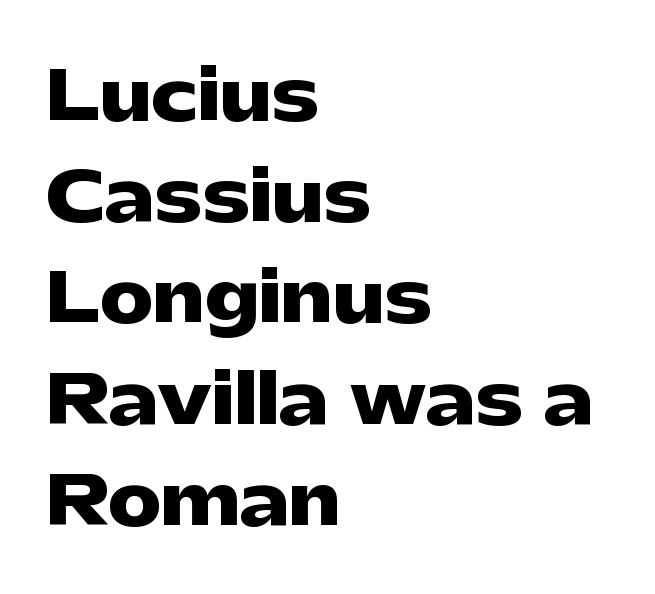
Q: Is the text bold? A: Yes.
Q: Is the text italic (slanted)? A: No, it is upright.
Q: Is the typeface a serif or a sans-serif typeface? A: Sans-serif.
Q: Is the text underlined? A: No.
Q: How is the paragraph aligned? A: Left-aligned.
Q: Is the spacing between letters normal or unusually wide? A: Normal.
Q: Is the spacing between lines tight, normal or loose? A: Normal.
Q: Width (condensed, normal, or wide)? A: Wide.
Q: Stroke contrast? A: Low.
Q: x-height? A: Medium.
Q: Monospaced? A: No.
